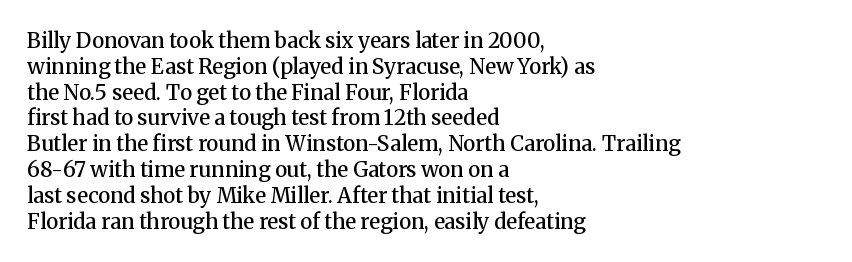
The image shows 21 px text type, upright; set left-aligned, line spacing 1.23x, normal letter spacing, not underlined.
